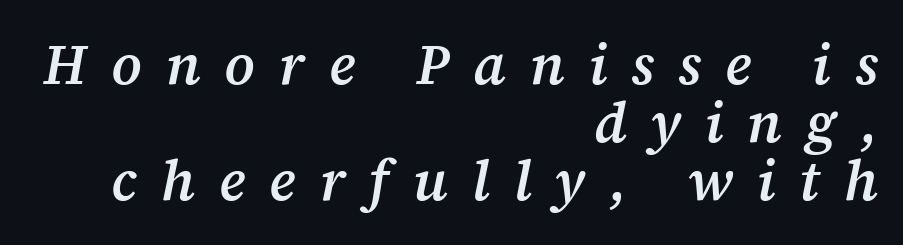
{"serif": "yes", "italic": "yes", "lean": "right", "slant_degrees": 12, "bold": "semi", "weight": "semibold", "width": "normal", "stroke_contrast": "medium", "x_height": "medium", "monospaced": "no", "underline": "no", "align": "right", "line_spacing": "tight", "line_spacing_ratio": 1.04, "letter_spacing": "wide", "letter_spacing_em": 0.43, "glyph_px": 56}
